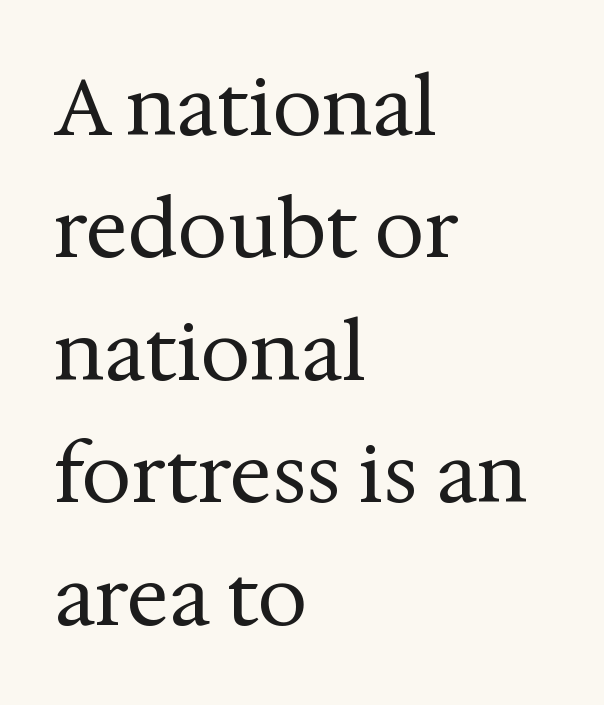
This is the regular roman posture of the typeface. Font category for this specimen: serif. Caption: multi-line text, flush left, ragged right. In terms of letterspacing, this is plain default setting. The passage shown stacks its lines at a standard gap.
